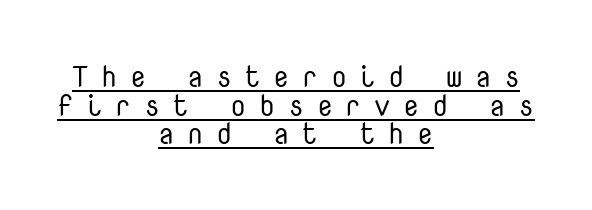
{"serif": "no", "italic": "no", "bold": "no", "weight": "regular", "width": "normal", "stroke_contrast": "low", "x_height": "medium", "monospaced": "yes", "underline": "yes", "align": "center", "line_spacing": "tight", "line_spacing_ratio": 0.99, "letter_spacing": "wide", "letter_spacing_em": 0.43, "glyph_px": 29}
